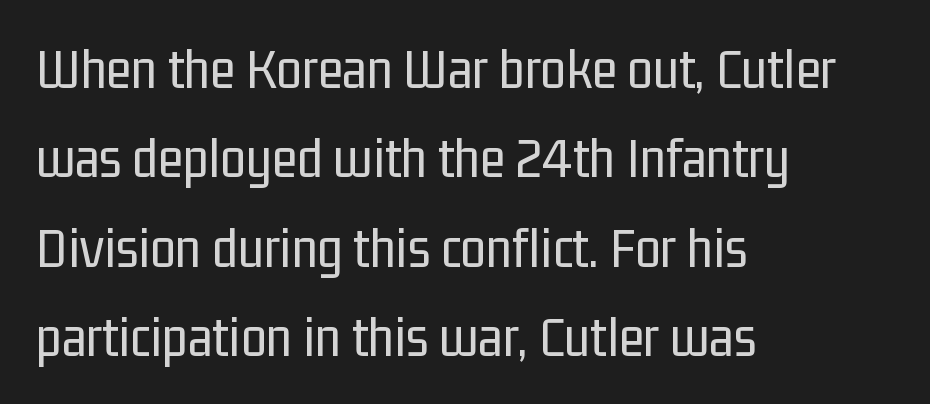
The image shows 58 px regular-weight, condensed sans-serif type, upright; set left-aligned, normal line spacing (1.54x), normal letter spacing, not underlined; low stroke contrast and a medium x-height.
